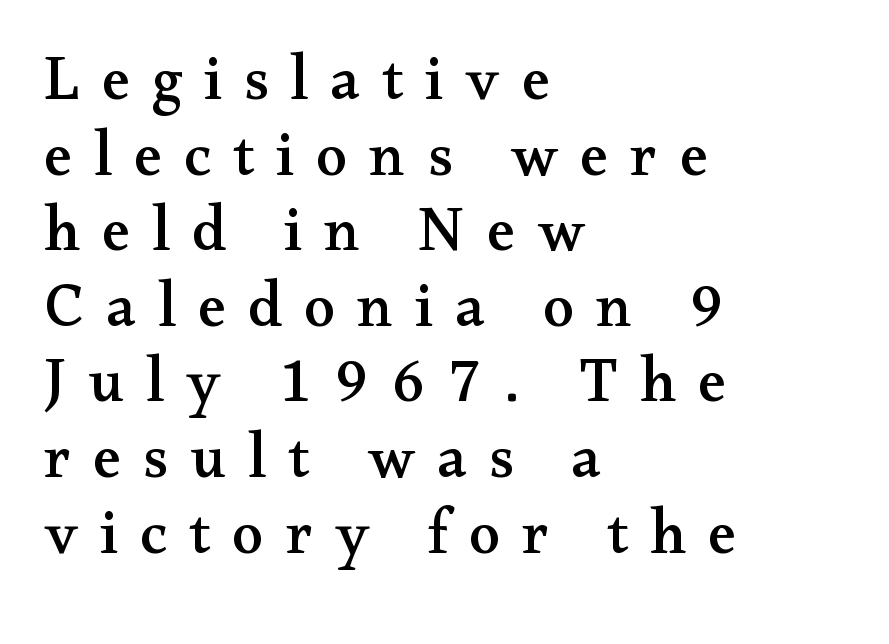
Q: Is the text italic (slanted)? A: No, it is upright.
Q: Is the typeface a serif or a sans-serif typeface? A: Serif.
Q: Is the text underlined? A: No.
Q: How is the paragraph aligned? A: Left-aligned.
Q: Is the spacing between letters normal or unusually wide? A: Unusually wide.
Q: Width (condensed, normal, or wide)? A: Wide.
Q: Stroke contrast? A: Medium.
Q: x-height? A: Small.
Q: Monospaced? A: No.
